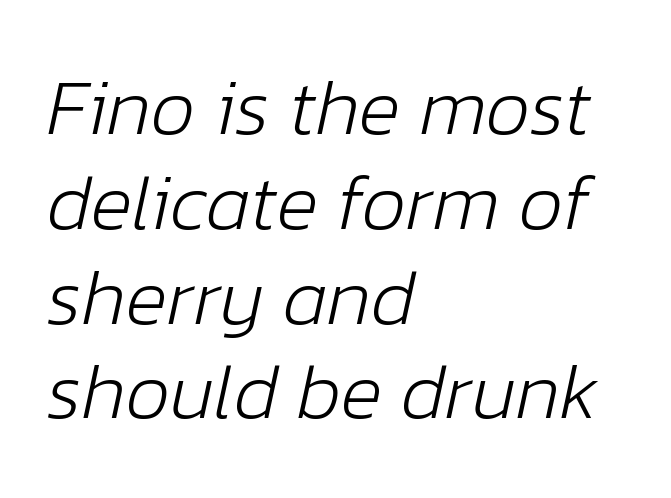
The image shows 79 px light type, italic (leaning right); set left-aligned, line spacing 1.2x, normal letter spacing, not underlined; low stroke contrast and a medium x-height.
